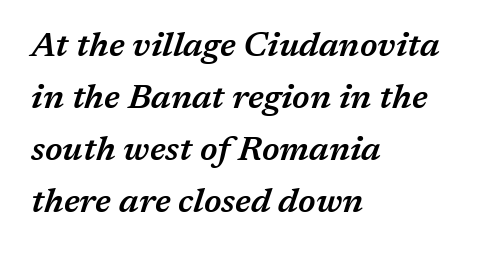
The image shows 34 px semibold type, italic (leaning right); set left-aligned, normal line spacing (1.53x), normal letter spacing, not underlined; medium stroke contrast and a medium x-height.
